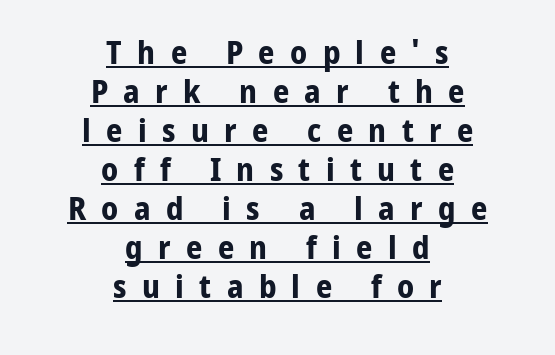
Unlike a traditional serif, this face leaves its strokes unadorned. The tracking reads as deliberately expanded to a designer's eye. Which margin do the lines hug? Neither — every line sits in the middle. Characters remain perfectly vertical along every line. The passage shown is underscored from start to finish.
